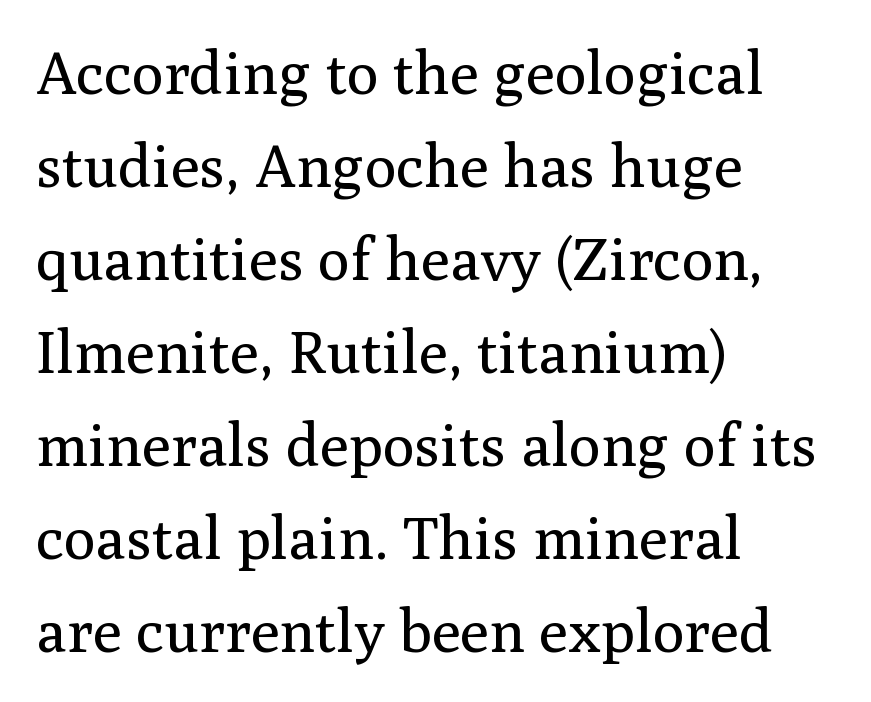
{"serif": "yes", "italic": "no", "bold": "no", "weight": "regular", "width": "normal", "stroke_contrast": "medium", "x_height": "medium", "monospaced": "no", "underline": "no", "align": "left", "line_spacing": "normal", "line_spacing_ratio": 1.55, "letter_spacing": "normal", "letter_spacing_em": 0.0, "glyph_px": 60}
